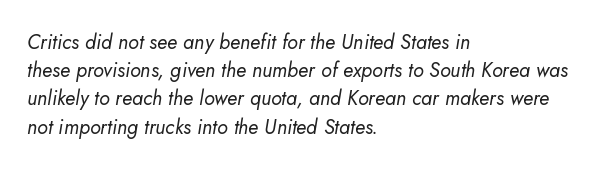
{"italic": "yes", "lean": "right", "slant_degrees": 5, "bold": "no", "underline": "no", "align": "left", "line_spacing": "normal", "line_spacing_ratio": 1.41, "letter_spacing": "normal", "letter_spacing_em": 0.0, "glyph_px": 20}
